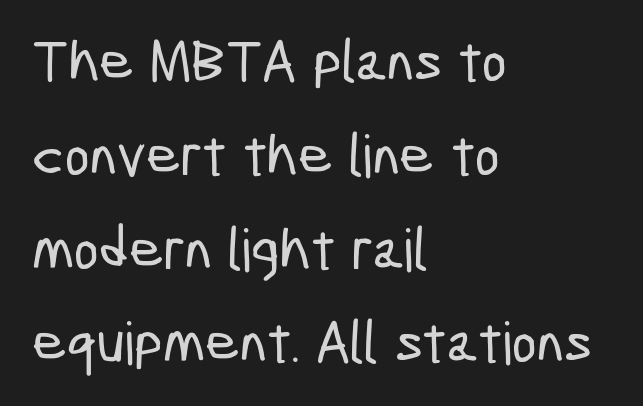
These lines are rendered in a variable-pitch font. The lines in this sample share a left origin and differ only in where they stop. These lines keep a tight, regular rhythm from letter to letter. Underline: absent. Evenly set lines give the paragraph a standard silhouette.
